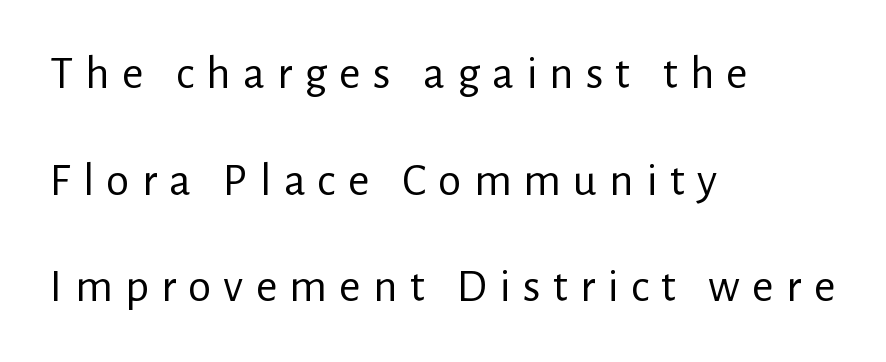
{"serif": "no", "italic": "no", "bold": "no", "weight": "regular", "width": "normal", "stroke_contrast": "low", "x_height": "medium", "monospaced": "no", "underline": "no", "align": "left", "line_spacing": "loose", "line_spacing_ratio": 2.27, "letter_spacing": "wide", "letter_spacing_em": 0.26, "glyph_px": 47}
